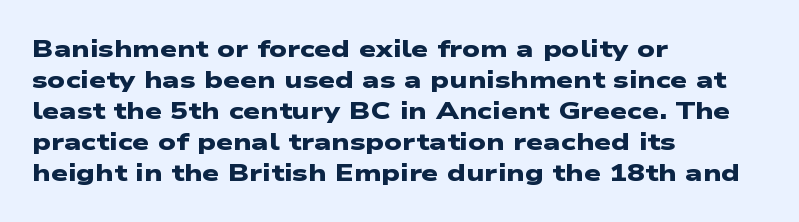
The image shows 24 px bold type; set left-aligned, normal line spacing (1.29x), normal letter spacing, not underlined.
